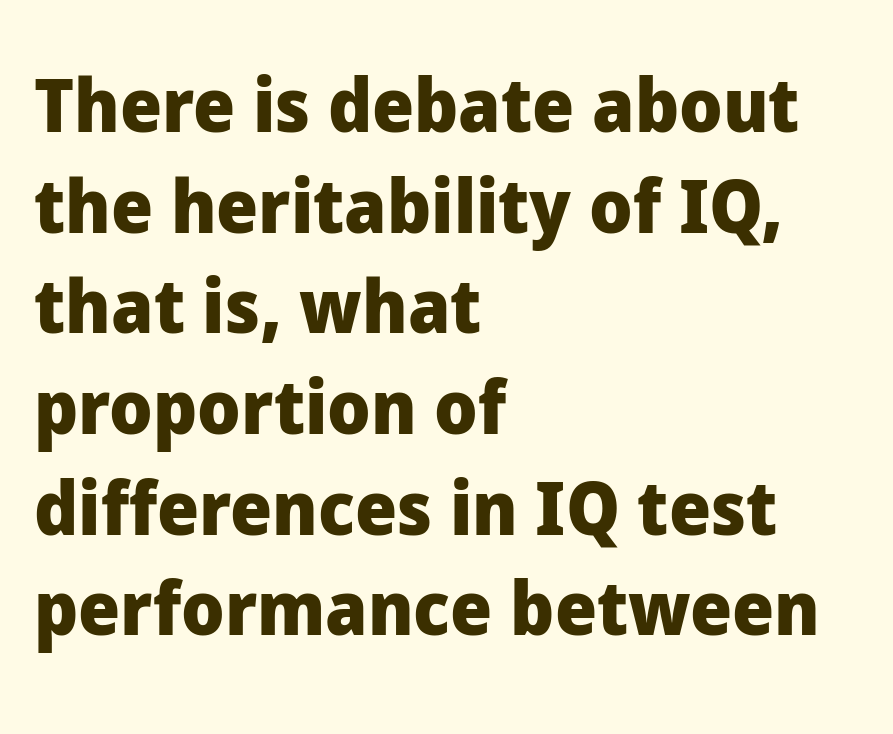
Think of a printed novel: that variable character pitch is what you see here. Line starts are locked; line ends wander. The font's upright variant was chosen for this text. The strokes are fattened all the way to bold.
